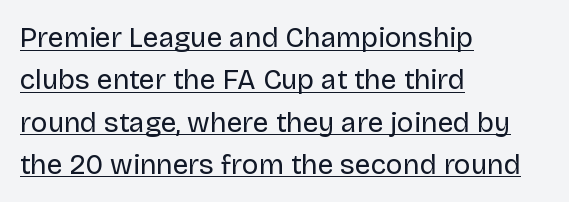
The image shows 28 px regular-weight sans-serif type, upright; set left-aligned, normal line spacing (1.51x), normal letter spacing, underlined; low stroke contrast and a large x-height.
